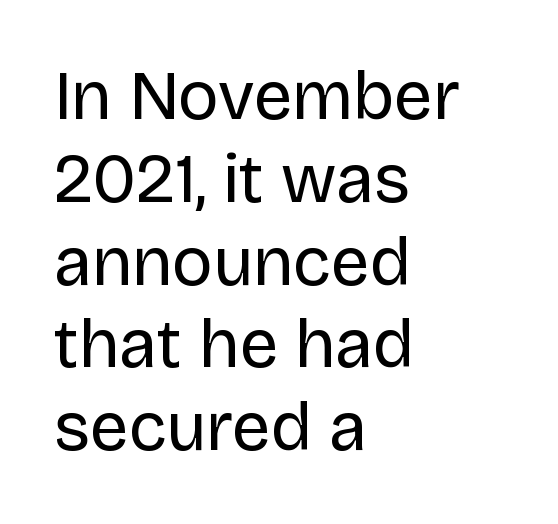
Q: Is the text bold? A: No.
Q: Is the text italic (slanted)? A: No, it is upright.
Q: Is the typeface a serif or a sans-serif typeface? A: Sans-serif.
Q: Is the text underlined? A: No.
Q: How is the paragraph aligned? A: Left-aligned.
Q: Is the spacing between letters normal or unusually wide? A: Normal.
Q: Width (condensed, normal, or wide)? A: Normal.
Q: Stroke contrast? A: Low.
Q: x-height? A: Large.
Q: Monospaced? A: No.
